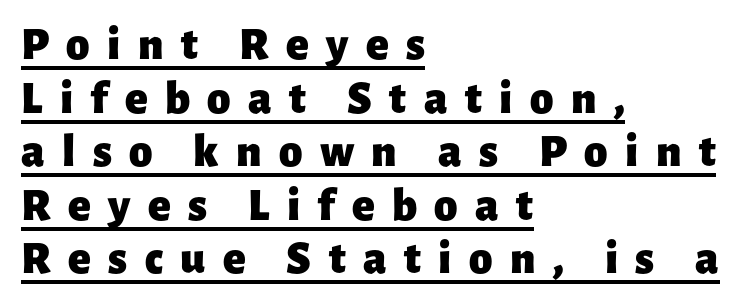
The image shows 47 px heavy sans-serif type, upright; set left-aligned, tight line spacing (1.14x), unusually wide letter spacing (+0.37 em), underlined; low stroke contrast and a medium x-height.
